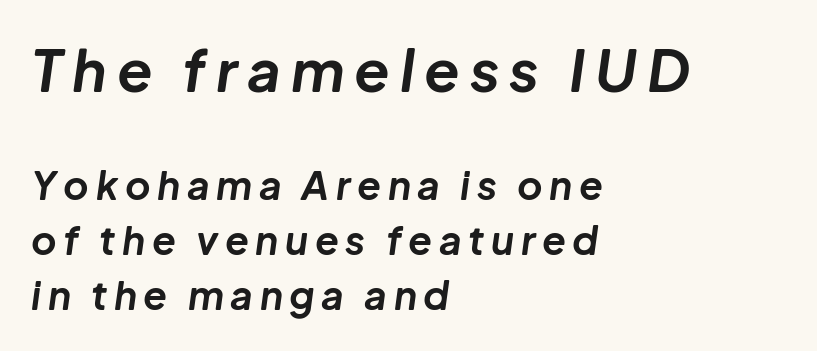
{"italic": "yes", "lean": "right", "slant_degrees": 8, "bold": "yes", "weight": "bold", "width": "normal", "stroke_contrast": "low", "x_height": "medium", "monospaced": "no", "underline": "no", "align": "left", "line_spacing": "normal", "line_spacing_ratio": 1.41, "larger_block": "first", "size_ratio": 1.49, "glyph_px": 58}
